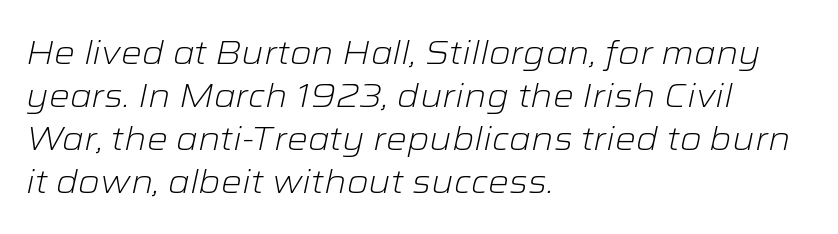
Caption: face not bold, strokes unweighted. This rendering leaves character spacing at its baseline value. Each letter keeps its own natural width here, so spacing adapts to shape. This sample uses an oblique cut, with every glyph tilted off the vertical. The compositor pushed each line to the left boundary. Each row of text sits above clean, open space.
